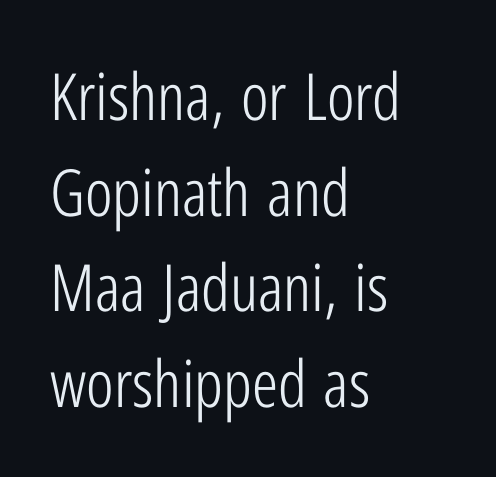
The image shows 65 px light, condensed sans-serif type, upright; set left-aligned, normal line spacing (1.47x), normal letter spacing, not underlined; low stroke contrast and a medium x-height.
